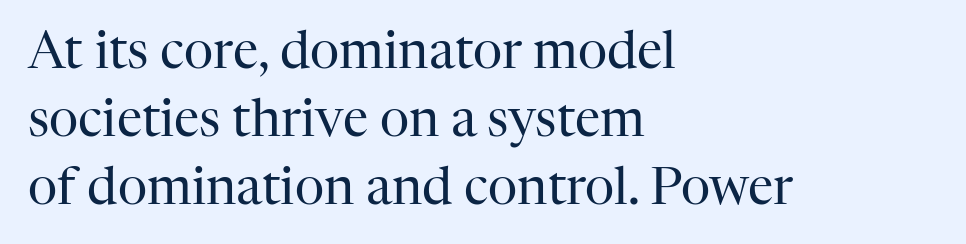
The image shows 51 px regular-weight serif type, upright; set left-aligned, normal line spacing (1.33x), normal letter spacing, not underlined; high stroke contrast and a medium x-height.
